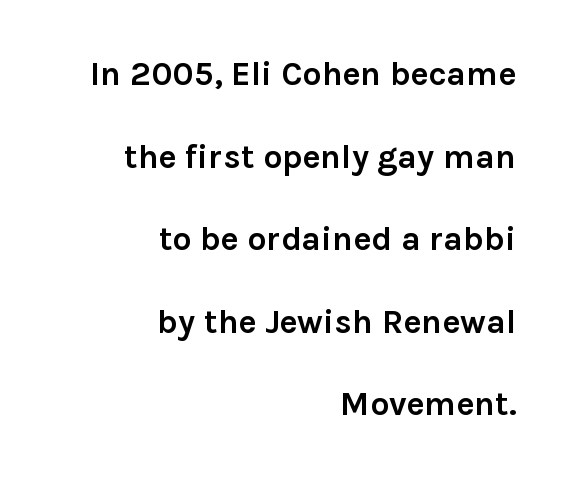
Q: Is the text bold? A: Yes.
Q: Is the text italic (slanted)? A: No, it is upright.
Q: Is the typeface a serif or a sans-serif typeface? A: Sans-serif.
Q: Is the text underlined? A: No.
Q: How is the paragraph aligned? A: Right-aligned.
Q: Is the spacing between letters normal or unusually wide? A: Normal.
Q: Is the spacing between lines tight, normal or loose? A: Loose.
Q: Width (condensed, normal, or wide)? A: Normal.
Q: x-height? A: Medium.
Q: Monospaced? A: No.
